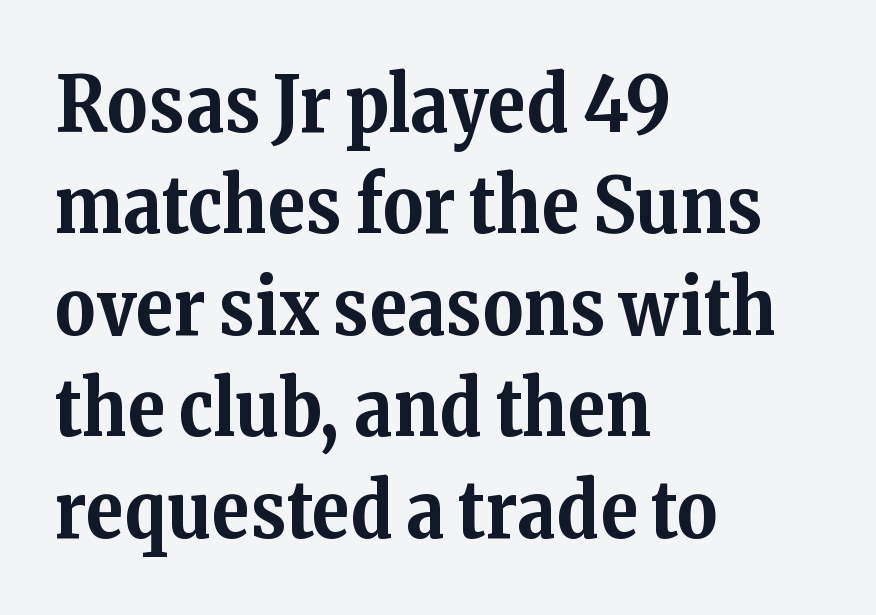
The image shows 78 px bold serif type, upright; set left-aligned, normal line spacing (1.3x), normal letter spacing, not underlined; medium stroke contrast and a medium x-height.
